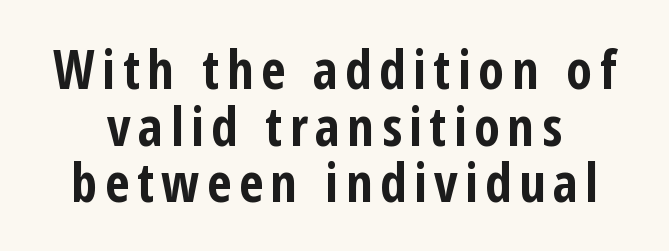
Q: Is the text bold? A: Yes.
Q: Is the text italic (slanted)? A: No, it is upright.
Q: Is the typeface a serif or a sans-serif typeface? A: Sans-serif.
Q: Is the text underlined? A: No.
Q: Is the spacing between lines tight, normal or loose? A: Tight.
Q: Width (condensed, normal, or wide)? A: Condensed.
Q: Stroke contrast? A: Low.
Q: x-height? A: Medium.
Q: Monospaced? A: No.
